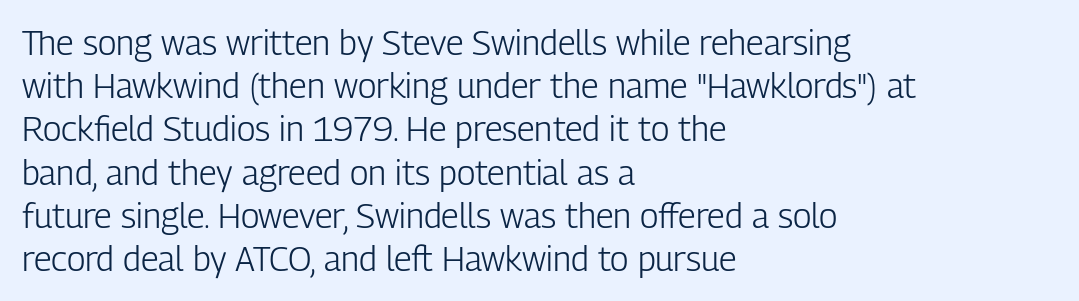
{"serif": "no", "italic": "no", "bold": "no", "weight": "light", "width": "condensed", "stroke_contrast": "low", "x_height": "medium", "monospaced": "no", "underline": "no", "align": "left", "line_spacing": "normal", "line_spacing_ratio": 1.27, "letter_spacing": "normal", "letter_spacing_em": 0.0, "glyph_px": 34}
